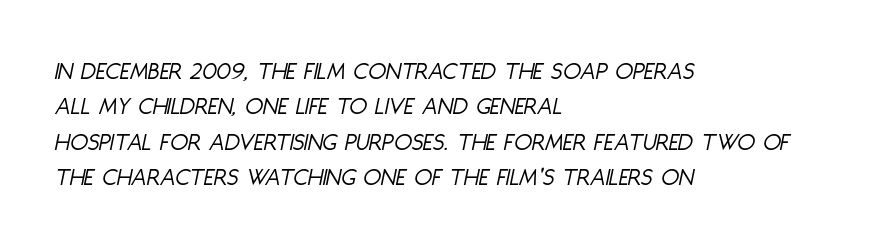
The image shows 26 px text type, italic (leaning right); set left-aligned, normal line spacing (1.36x), normal letter spacing, not underlined.
